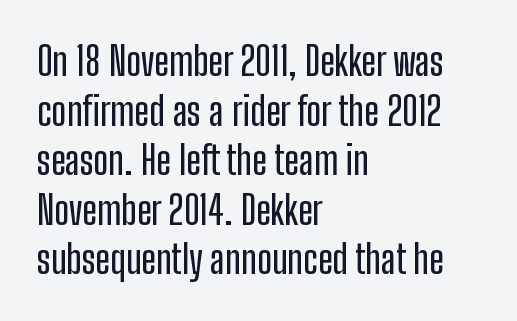
The lines in this sample share a left origin and differ only in where they stop. Is there any slant? The stems are plumb. Do the characters align in a grid? No, the font is proportional. Summary of vertical rhythm: regular, with standard interline spacing.
